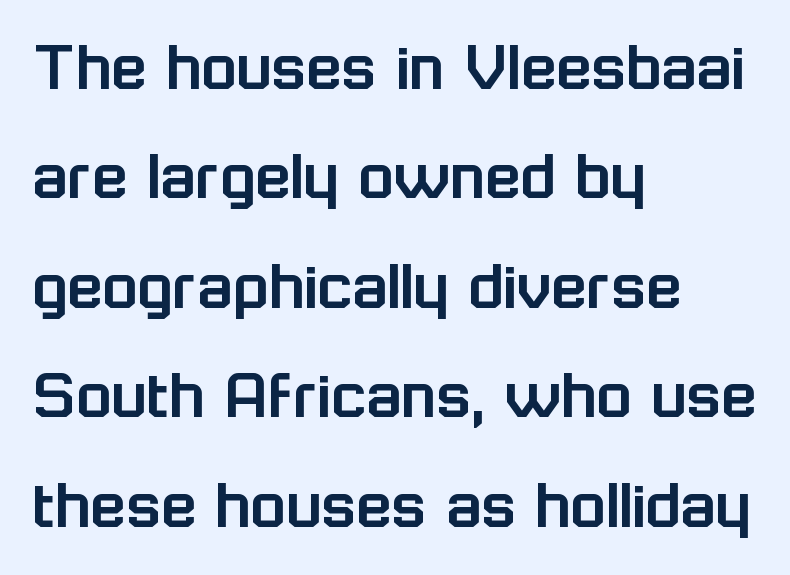
Q: Is the text italic (slanted)? A: No, it is upright.
Q: Is the typeface a serif or a sans-serif typeface? A: Sans-serif.
Q: Is the text underlined? A: No.
Q: How is the paragraph aligned? A: Left-aligned.
Q: Is the spacing between letters normal or unusually wide? A: Normal.
Q: Is the spacing between lines tight, normal or loose? A: Normal.
Q: Width (condensed, normal, or wide)? A: Normal.
Q: Stroke contrast? A: Low.
Q: x-height? A: Medium.
Q: Monospaced? A: No.
